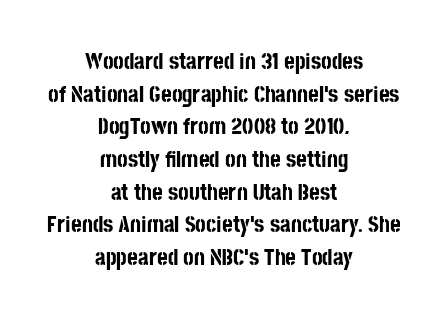
The vertical gap from one line to the next is medium. Stroke thickness is high; the sample reads as a true bold. Caption: multi-line text, centered on the measure. The typography opts for an upright posture over an oblique one. No word sits above an underline.
